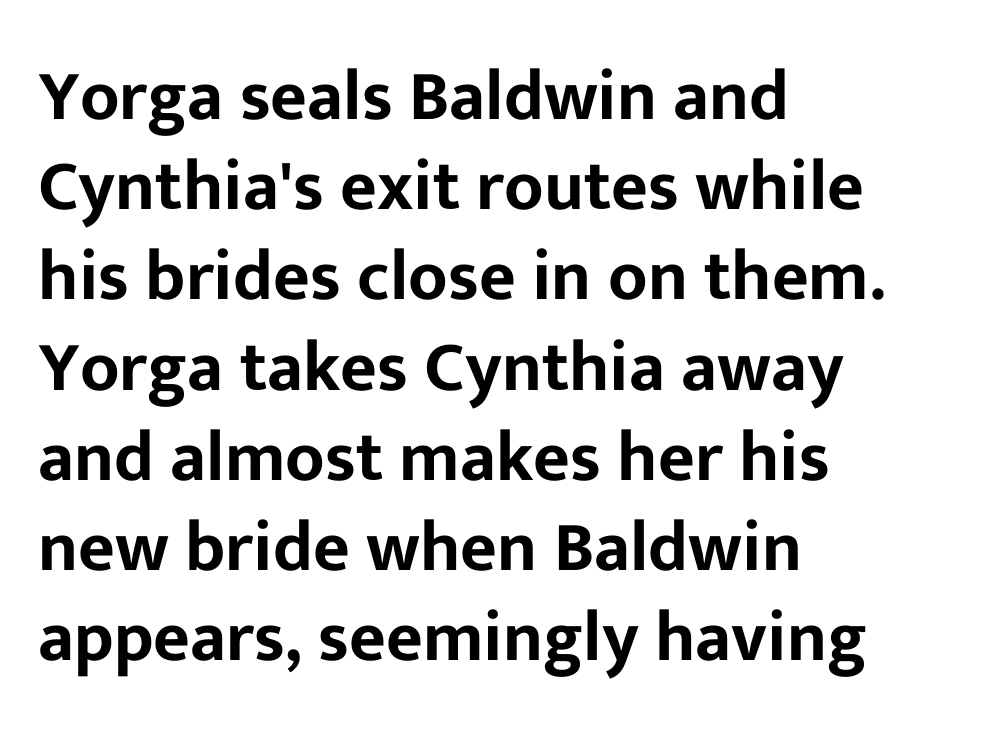
{"serif": "no", "italic": "no", "width": "normal", "stroke_contrast": "low", "x_height": "medium", "monospaced": "no", "underline": "no", "align": "left", "line_spacing": "normal", "line_spacing_ratio": 1.27, "letter_spacing": "normal", "letter_spacing_em": 0.0, "glyph_px": 71}
